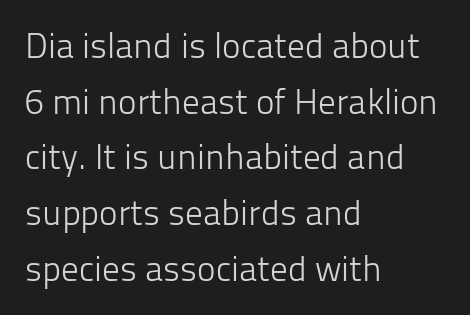
The image shows 35 px light sans-serif type, upright; set left-aligned, normal line spacing (1.59x), normal letter spacing, not underlined; low stroke contrast and a medium x-height.
